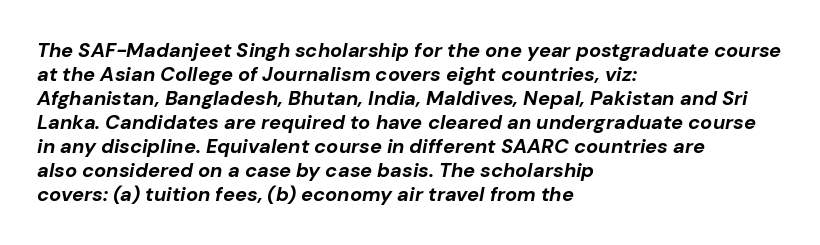
{"italic": "yes", "lean": "right", "slant_degrees": 10, "bold": "yes", "underline": "no", "align": "left", "line_spacing_ratio": 1.2, "letter_spacing": "normal", "letter_spacing_em": 0.0, "glyph_px": 20}
